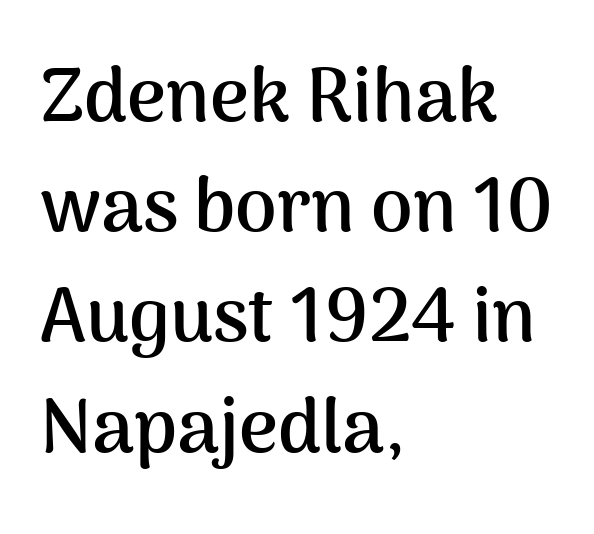
The image shows 75 px semibold sans-serif type, upright; set left-aligned, normal line spacing (1.47x), normal letter spacing, not underlined; medium stroke contrast and a medium x-height.
